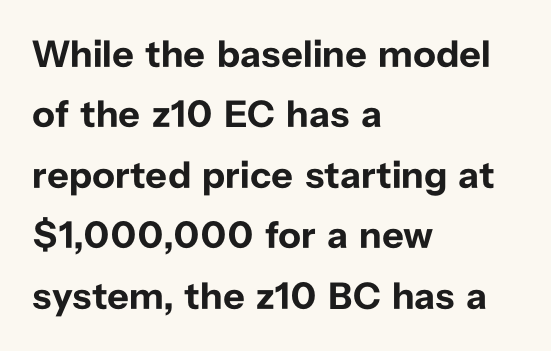
Normally led — the rows are evenly, conventionally spaced. The text was rendered using a sans face with plain stroke endings. Do the characters align in a grid? No, the font is proportional. Notice how thick the strokes are: this is what a full bold looks like. What stands out about the letter spacing? Nothing — it is the standard amount.
